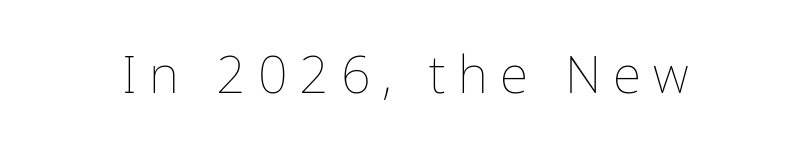
The image shows 52 px thin type, upright; set unusually wide letter spacing (+0.23 em), not underlined; low stroke contrast and a medium x-height.
